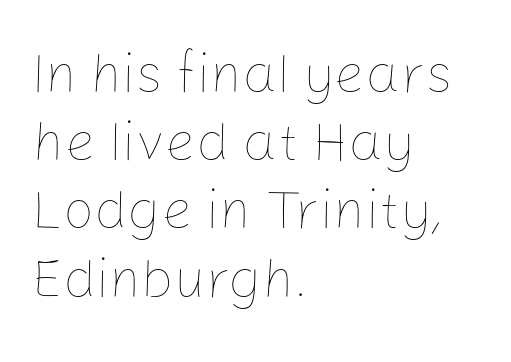
The image shows 55 px thin type, upright; set left-aligned, line spacing 1.24x, normal letter spacing, not underlined; low stroke contrast and a medium x-height.
